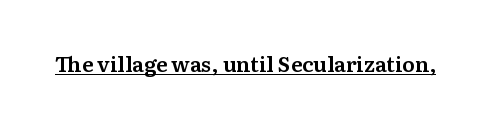
Q: Is the text italic (slanted)? A: No, it is upright.
Q: Is the text underlined? A: Yes.
Q: Is the spacing between letters normal or unusually wide? A: Normal.
